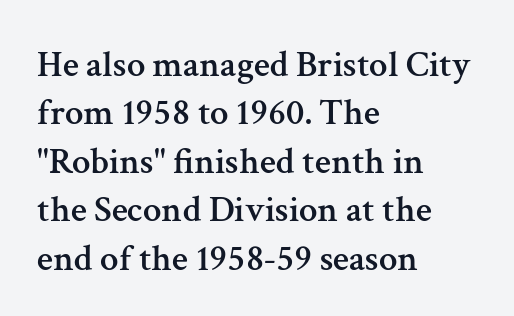
Q: Is the text italic (slanted)? A: No, it is upright.
Q: Is the typeface a serif or a sans-serif typeface? A: Serif.
Q: Is the text underlined? A: No.
Q: How is the paragraph aligned? A: Left-aligned.
Q: Is the spacing between letters normal or unusually wide? A: Normal.
Q: Is the spacing between lines tight, normal or loose? A: Normal.
Q: Width (condensed, normal, or wide)? A: Normal.
Q: Stroke contrast? A: Medium.
Q: x-height? A: Medium.
Q: Monospaced? A: No.
